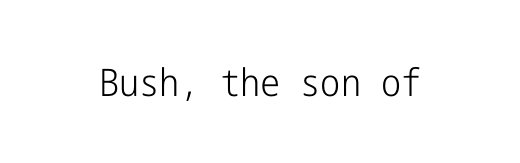
The image shows 38 px light, condensed sans-serif type, upright; set normal letter spacing, not underlined; low stroke contrast and a medium x-height.
